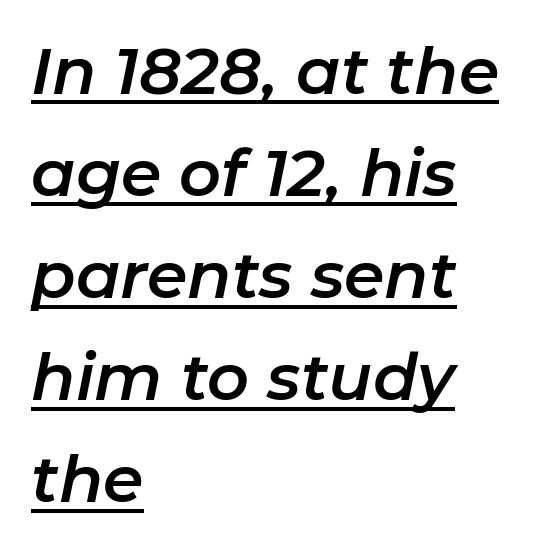
Q: Is the text italic (slanted)? A: Yes, it leans right by about 11 degrees.
Q: Is the text underlined? A: Yes.
Q: How is the paragraph aligned? A: Left-aligned.
Q: Is the spacing between letters normal or unusually wide? A: Normal.
Q: Is the spacing between lines tight, normal or loose? A: Normal.
Q: Width (condensed, normal, or wide)? A: Normal.
Q: Stroke contrast? A: Low.
Q: x-height? A: Medium.
Q: Monospaced? A: No.
